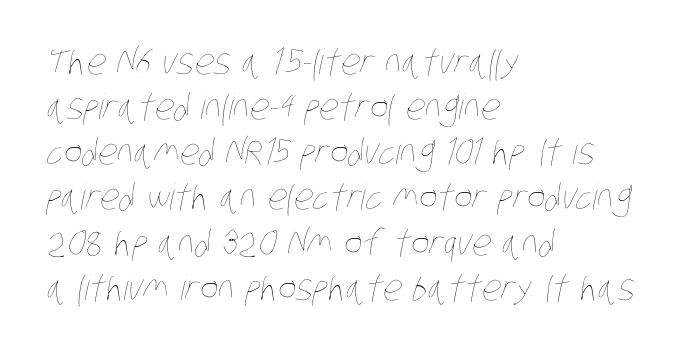
Think of a printed novel: that variable character pitch is what you see here. This sample uses plain, unmodified letter spacing. Words float on clear page, feet unadorned. The letterforms sit at book weight or below. The paragraph has a hard left edge and a soft right edge.
